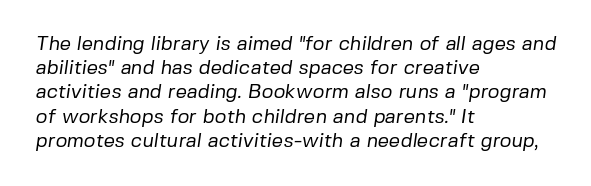
{"bold": "no", "underline": "no", "align": "left", "line_spacing_ratio": 1.21, "letter_spacing": "normal", "letter_spacing_em": 0.0, "glyph_px": 20}
